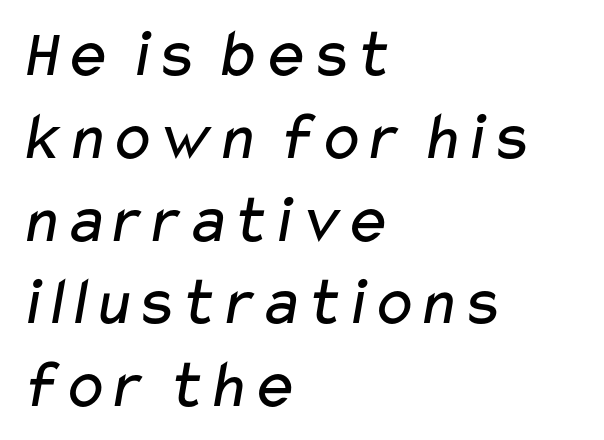
The image shows 69 px regular-weight, wide sans-serif type; set left-aligned, line spacing 1.2x, normal letter spacing, not underlined; low stroke contrast and a medium x-height.
